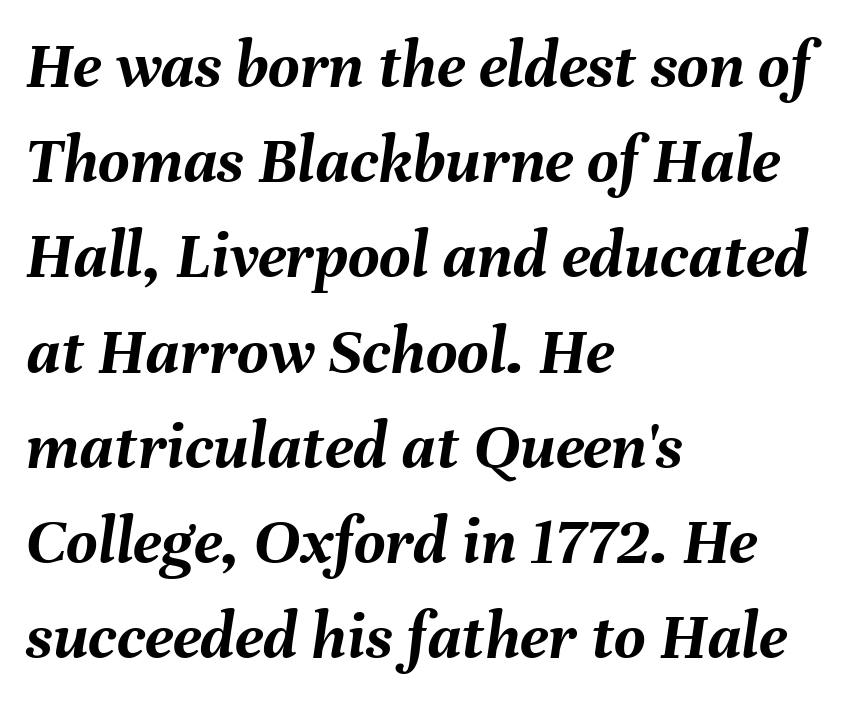
{"italic": "yes", "lean": "right", "slant_degrees": 8, "bold": "yes", "weight": "semibold", "width": "normal", "stroke_contrast": "medium", "x_height": "medium", "monospaced": "no", "underline": "no", "align": "left", "line_spacing": "normal", "line_spacing_ratio": 1.4, "letter_spacing": "normal", "letter_spacing_em": 0.0, "glyph_px": 68}
